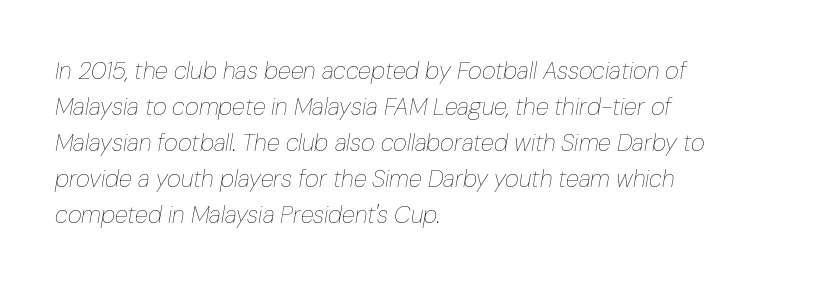
{"italic": "yes", "lean": "right", "slant_degrees": 10, "bold": "no", "underline": "no", "align": "left", "line_spacing": "normal", "line_spacing_ratio": 1.5, "letter_spacing": "normal", "letter_spacing_em": 0.0, "glyph_px": 24}
